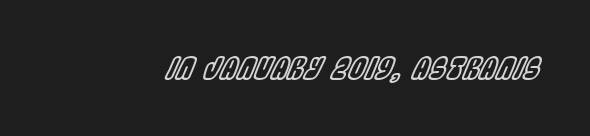
Has an underline been added? It has not. Proportional: the letters do not fall into vertical columns. There's an unmistakable incline to the writing here. Short note: letters normally spaced.
